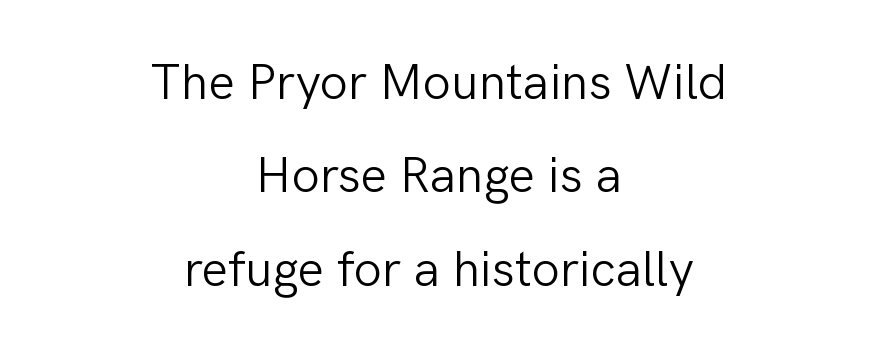
Q: Is the text bold? A: No.
Q: Is the text italic (slanted)? A: No, it is upright.
Q: Is the typeface a serif or a sans-serif typeface? A: Sans-serif.
Q: Is the text underlined? A: No.
Q: How is the paragraph aligned? A: Centered.
Q: Is the spacing between letters normal or unusually wide? A: Normal.
Q: Width (condensed, normal, or wide)? A: Normal.
Q: Stroke contrast? A: Low.
Q: x-height? A: Medium.
Q: Monospaced? A: No.
